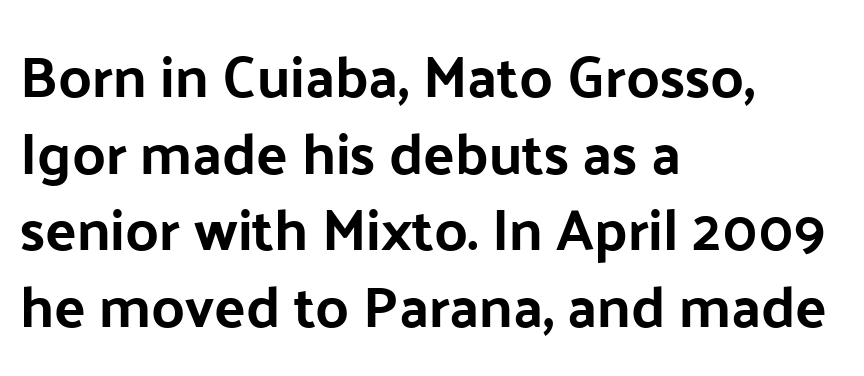
The glyphs in this specimen are sans serif. In terms of leading, this rendering sits right in the middle. If you drew a ruler down the left edge, every line would touch it. Vertical strokes here are truly vertical.
